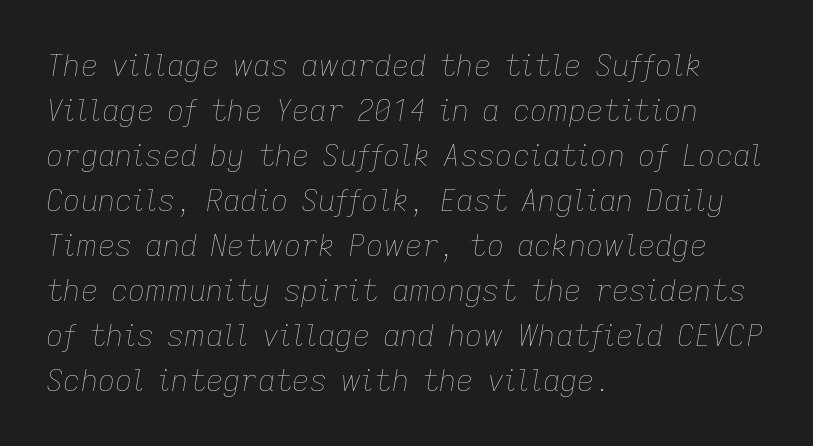
Q: Is the text bold? A: No.
Q: Is the text italic (slanted)? A: Yes, it leans right by about 9 degrees.
Q: Is the text underlined? A: No.
Q: How is the paragraph aligned? A: Left-aligned.
Q: Is the spacing between letters normal or unusually wide? A: Normal.
Q: Is the spacing between lines tight, normal or loose? A: Normal.
Q: Width (condensed, normal, or wide)? A: Normal.
Q: Stroke contrast? A: Low.
Q: x-height? A: Medium.
Q: Monospaced? A: No.
